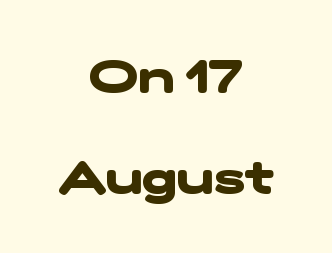
{"serif": "no", "bold": "yes", "weight": "heavy", "width": "wide", "stroke_contrast": "low", "x_height": "medium", "monospaced": "no", "underline": "no", "align": "center", "line_spacing": "loose", "line_spacing_ratio": 2.14, "letter_spacing": "normal", "letter_spacing_em": 0.0, "glyph_px": 47}
